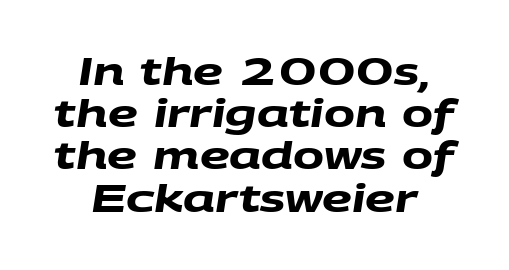
The image shows 37 px heavy, wide sans-serif type; set tight line spacing (1.14x), normal letter spacing, not underlined; medium stroke contrast and a large x-height.
